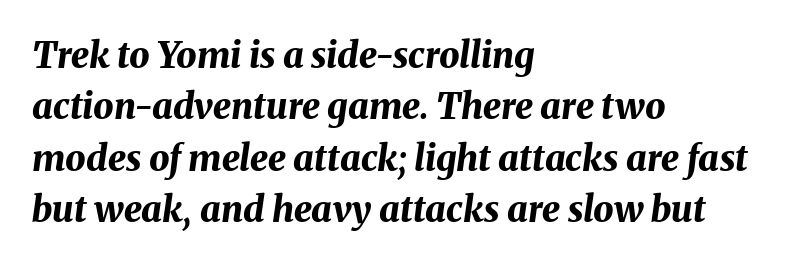
{"italic": "yes", "lean": "right", "slant_degrees": 8, "bold": "yes", "weight": "bold", "width": "normal", "stroke_contrast": "medium", "x_height": "medium", "monospaced": "no", "underline": "no", "align": "left", "line_spacing": "normal", "line_spacing_ratio": 1.43, "letter_spacing": "normal", "letter_spacing_em": 0.0, "glyph_px": 36}
